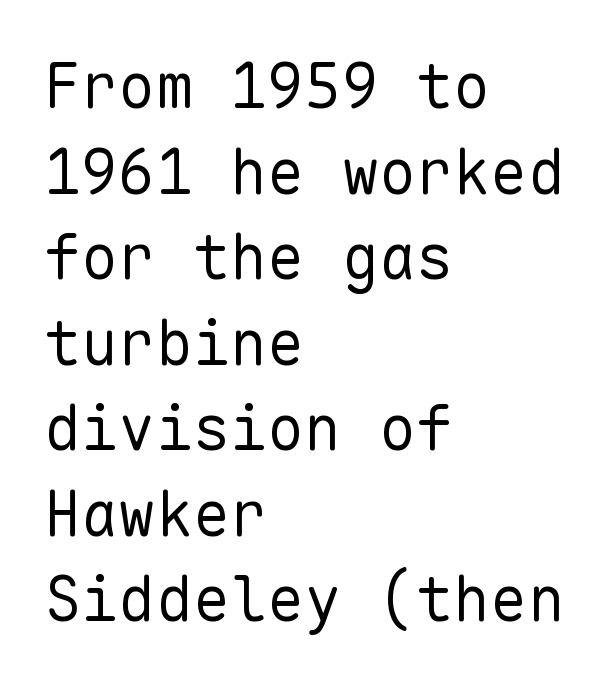
The image shows 62 px regular-weight sans-serif type, upright, monospaced; set left-aligned, normal line spacing (1.38x), normal letter spacing, not underlined; low stroke contrast and a medium x-height.
